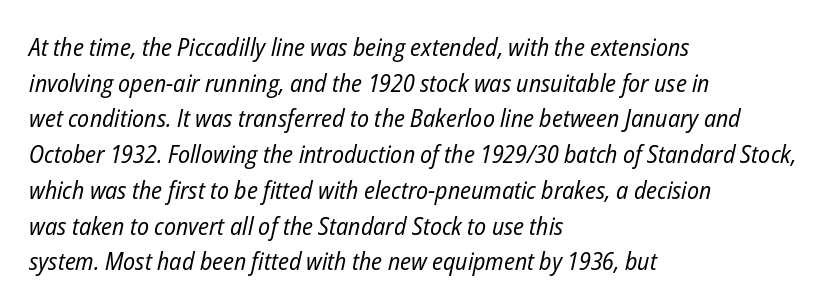
Q: Is the text bold? A: No.
Q: Is the text italic (slanted)? A: Yes, it leans right by about 12 degrees.
Q: Is the text underlined? A: No.
Q: How is the paragraph aligned? A: Left-aligned.
Q: Is the spacing between letters normal or unusually wide? A: Normal.
Q: Is the spacing between lines tight, normal or loose? A: Normal.
